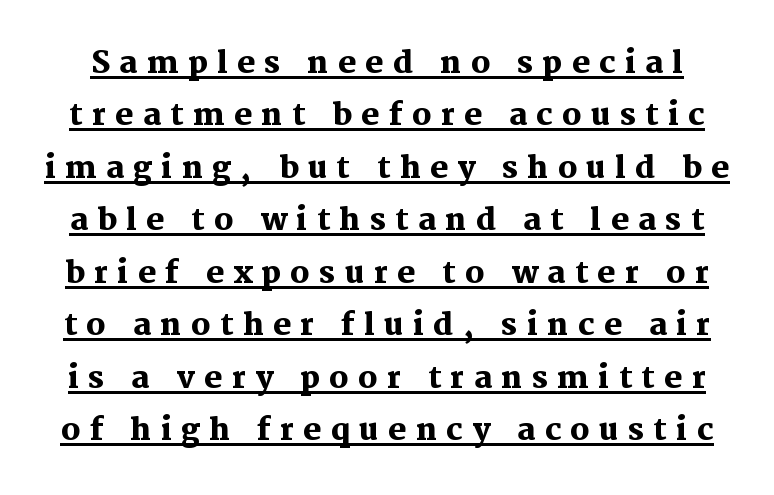
{"serif": "yes", "italic": "no", "bold": "yes", "weight": "heavy", "width": "normal", "stroke_contrast": "medium", "x_height": "medium", "monospaced": "no", "underline": "yes", "line_spacing_ratio": 1.75, "letter_spacing": "wide", "letter_spacing_em": 0.31, "glyph_px": 30}
